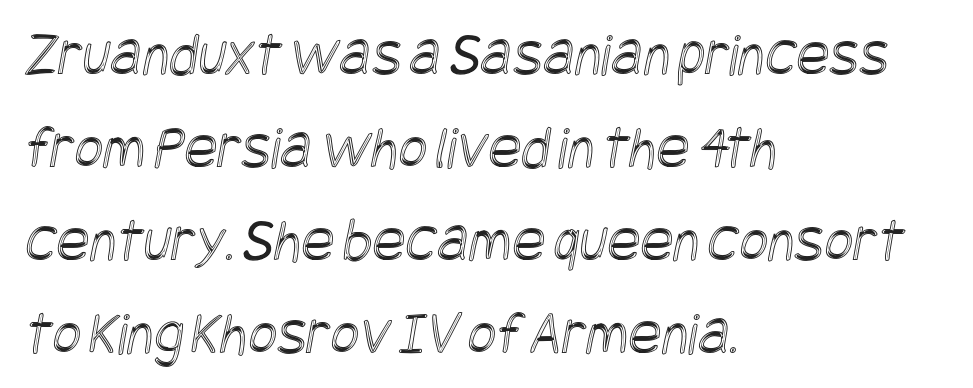
{"width": "condensed", "x_height": "large", "underline": "no", "align": "left", "line_spacing": "normal", "line_spacing_ratio": 1.5, "letter_spacing": "normal", "letter_spacing_em": 0.0, "glyph_px": 62}
